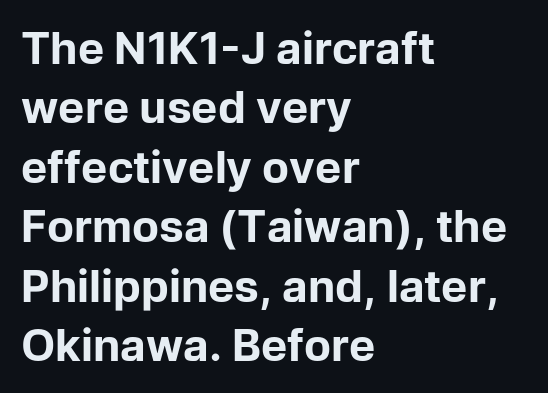
The image shows 44 px bold sans-serif type, upright; set left-aligned, normal line spacing (1.35x), normal letter spacing, not underlined; low stroke contrast and a medium x-height.
